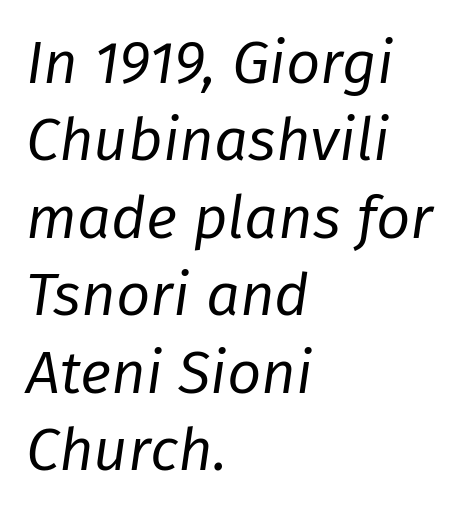
Q: Is the text bold? A: No.
Q: Is the text italic (slanted)? A: Yes, it leans right by about 8 degrees.
Q: Is the text underlined? A: No.
Q: How is the paragraph aligned? A: Left-aligned.
Q: Is the spacing between letters normal or unusually wide? A: Normal.
Q: Is the spacing between lines tight, normal or loose? A: Normal.
Q: Width (condensed, normal, or wide)? A: Normal.
Q: Stroke contrast? A: Low.
Q: x-height? A: Medium.
Q: Monospaced? A: No.
